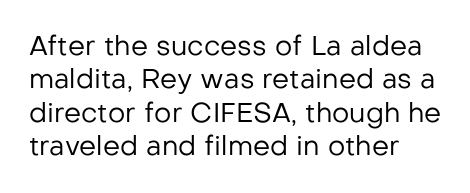
Q: Is the text bold? A: No.
Q: Is the text italic (slanted)? A: No, it is upright.
Q: Is the text underlined? A: No.
Q: How is the paragraph aligned? A: Left-aligned.
Q: Is the spacing between letters normal or unusually wide? A: Normal.
